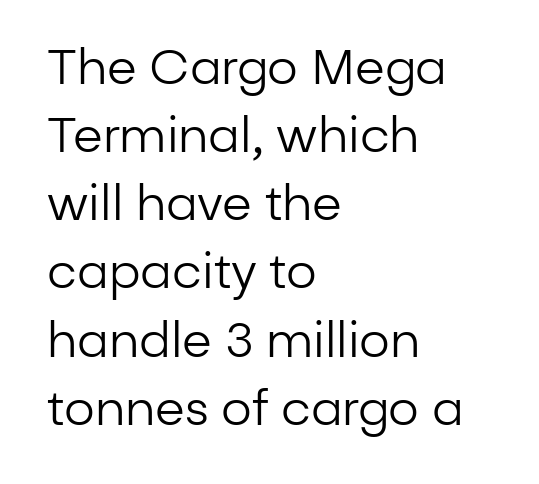
{"serif": "no", "italic": "no", "bold": "no", "weight": "regular", "width": "normal", "stroke_contrast": "low", "x_height": "medium", "monospaced": "no", "underline": "no", "align": "left", "line_spacing": "normal", "line_spacing_ratio": 1.42, "letter_spacing": "normal", "letter_spacing_em": 0.0, "glyph_px": 48}
